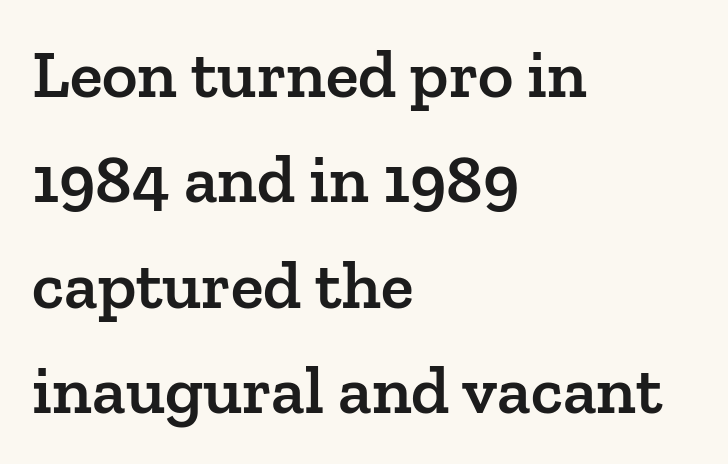
The image shows 68 px semibold serif type, upright; set left-aligned, normal line spacing (1.55x), normal letter spacing, not underlined; low stroke contrast and a medium x-height.
